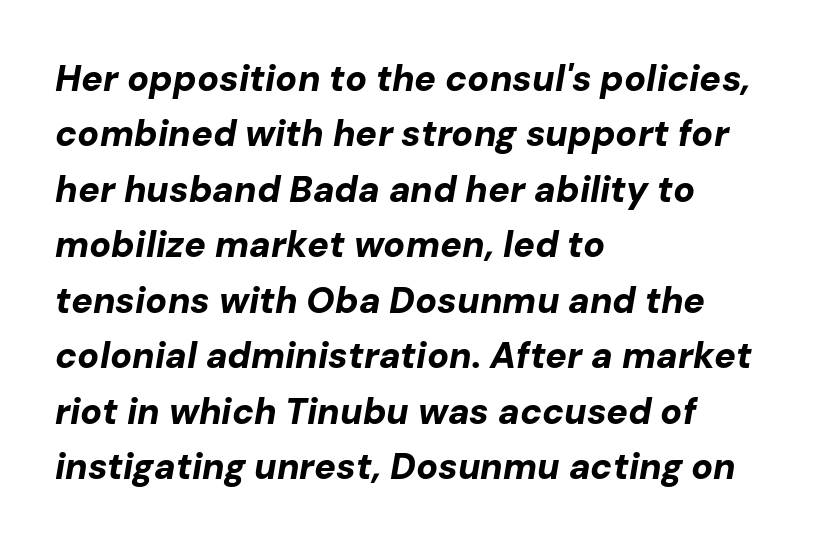
{"italic": "yes", "lean": "right", "slant_degrees": 10, "bold": "yes", "weight": "bold", "width": "normal", "stroke_contrast": "low", "x_height": "medium", "monospaced": "no", "underline": "no", "align": "left", "line_spacing": "normal", "line_spacing_ratio": 1.54, "letter_spacing": "normal", "letter_spacing_em": 0.0, "glyph_px": 36}
